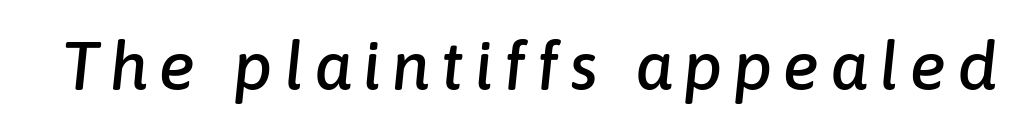
Each row of text sits above clean, open space. Here the designer chose a conventional face with non-uniform glyph widths. The specimen reads as italic at a glance.
